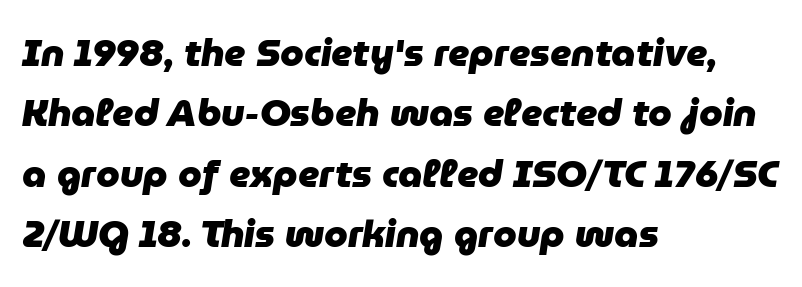
Q: Is the text bold? A: Yes.
Q: Is the text italic (slanted)? A: Yes, it leans right by about 9 degrees.
Q: Is the text underlined? A: No.
Q: How is the paragraph aligned? A: Left-aligned.
Q: Is the spacing between letters normal or unusually wide? A: Normal.
Q: Is the spacing between lines tight, normal or loose? A: Normal.
Q: Width (condensed, normal, or wide)? A: Normal.
Q: Stroke contrast? A: Low.
Q: x-height? A: Medium.
Q: Monospaced? A: No.
